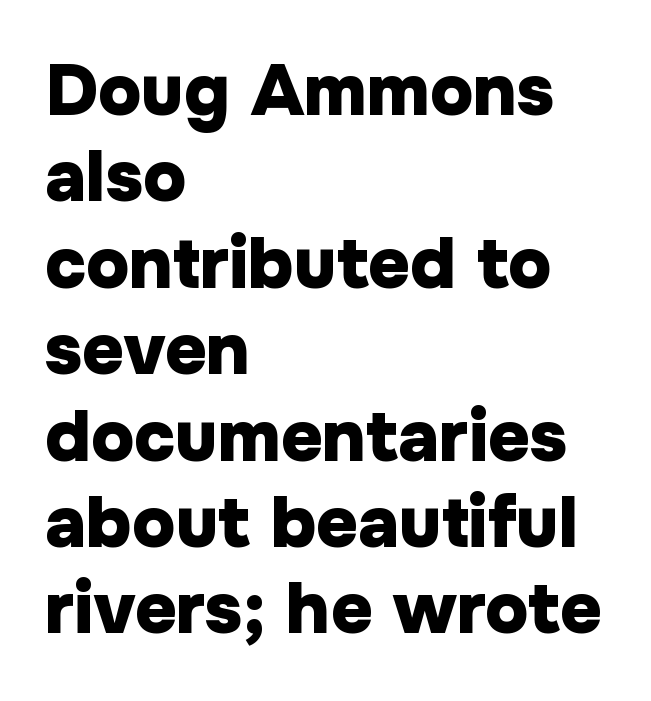
{"serif": "no", "italic": "no", "bold": "yes", "weight": "heavy", "width": "normal", "stroke_contrast": "low", "x_height": "medium", "monospaced": "no", "underline": "no", "align": "left", "line_spacing_ratio": 1.2, "letter_spacing": "normal", "letter_spacing_em": 0.0, "glyph_px": 72}
